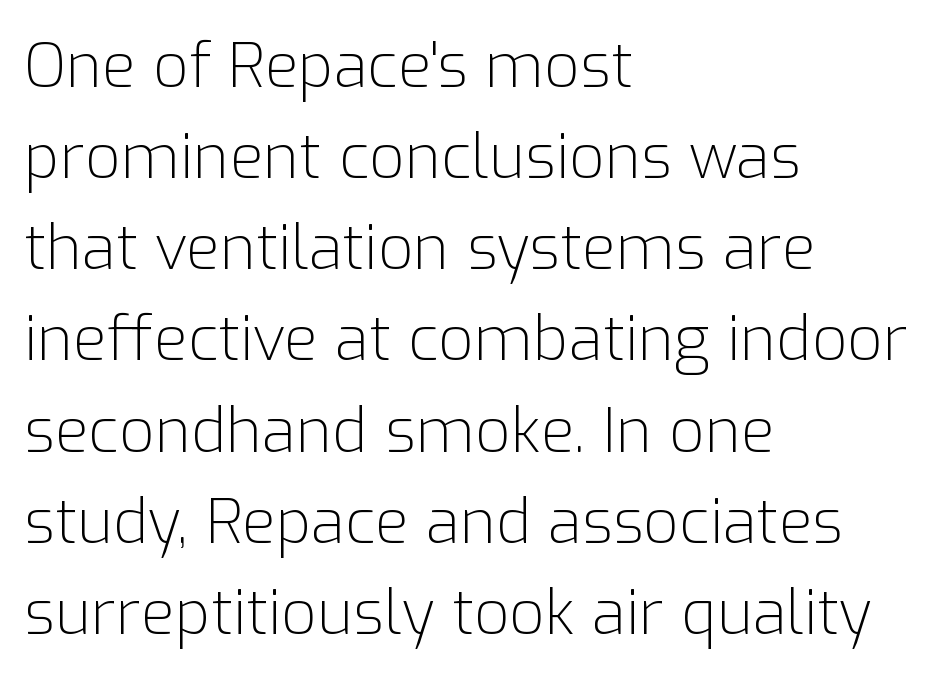
Q: Is the text bold? A: No.
Q: Is the text italic (slanted)? A: No, it is upright.
Q: Is the typeface a serif or a sans-serif typeface? A: Sans-serif.
Q: Is the text underlined? A: No.
Q: How is the paragraph aligned? A: Left-aligned.
Q: Is the spacing between letters normal or unusually wide? A: Normal.
Q: Is the spacing between lines tight, normal or loose? A: Normal.
Q: Width (condensed, normal, or wide)? A: Normal.
Q: Stroke contrast? A: Low.
Q: x-height? A: Medium.
Q: Monospaced? A: No.
